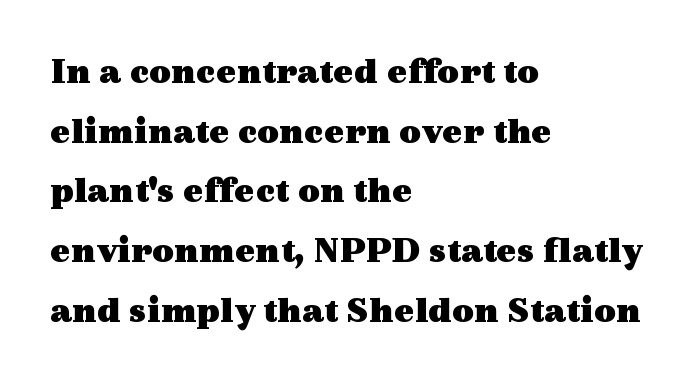
Q: Is the text bold? A: Yes.
Q: Is the text italic (slanted)? A: No, it is upright.
Q: Is the typeface a serif or a sans-serif typeface? A: Serif.
Q: Is the text underlined? A: No.
Q: How is the paragraph aligned? A: Left-aligned.
Q: Is the spacing between letters normal or unusually wide? A: Normal.
Q: Is the spacing between lines tight, normal or loose? A: Normal.
Q: Width (condensed, normal, or wide)? A: Wide.
Q: x-height? A: Medium.
Q: Monospaced? A: No.
